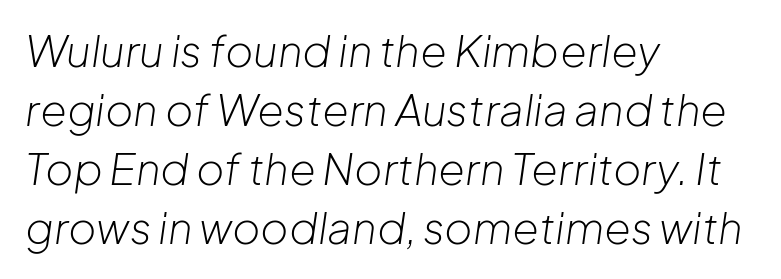
The image shows 43 px light type, italic (leaning right); set left-aligned, normal line spacing (1.37x), normal letter spacing, not underlined; low stroke contrast and a medium x-height.
